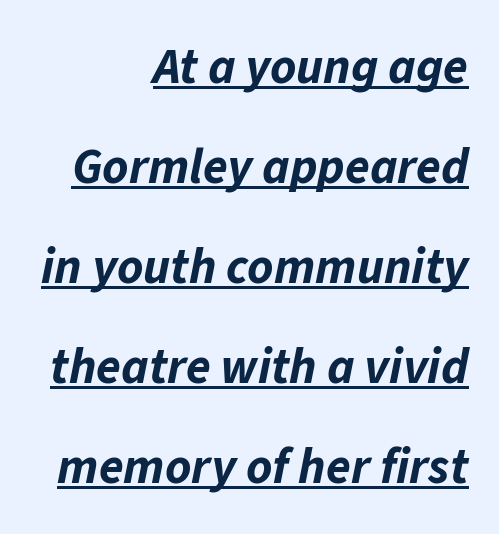
Q: Is the text bold? A: Yes.
Q: Is the text italic (slanted)? A: Yes, it leans right by about 11 degrees.
Q: Is the text underlined? A: Yes.
Q: How is the paragraph aligned? A: Right-aligned.
Q: Is the spacing between letters normal or unusually wide? A: Normal.
Q: Is the spacing between lines tight, normal or loose? A: Loose.
Q: Width (condensed, normal, or wide)? A: Normal.
Q: Stroke contrast? A: Low.
Q: x-height? A: Medium.
Q: Monospaced? A: No.
